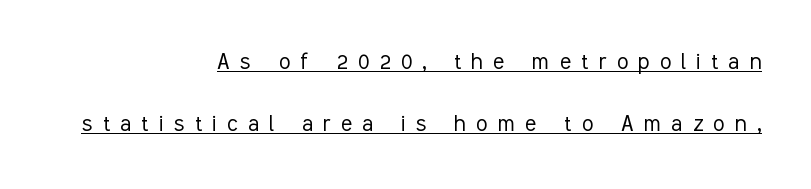
The image shows 26 px text type, upright; set right-aligned, loose line spacing (2.38x), unusually wide letter spacing (+0.4 em), underlined.
